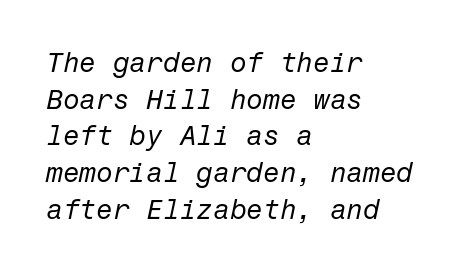
Q: Is the text bold? A: No.
Q: Is the text italic (slanted)? A: Yes, it leans right by about 12 degrees.
Q: Is the text underlined? A: No.
Q: How is the paragraph aligned? A: Left-aligned.
Q: Is the spacing between letters normal or unusually wide? A: Normal.
Q: Is the spacing between lines tight, normal or loose? A: Normal.
